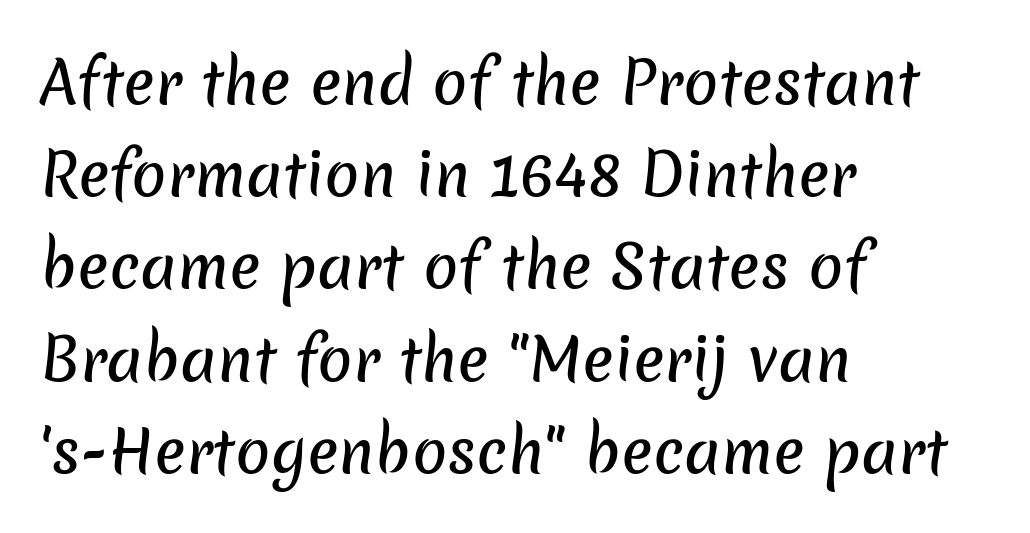
The image shows 58 px sans-serif type; set left-aligned, normal line spacing (1.59x), normal letter spacing, not underlined; low stroke contrast and a medium x-height.
